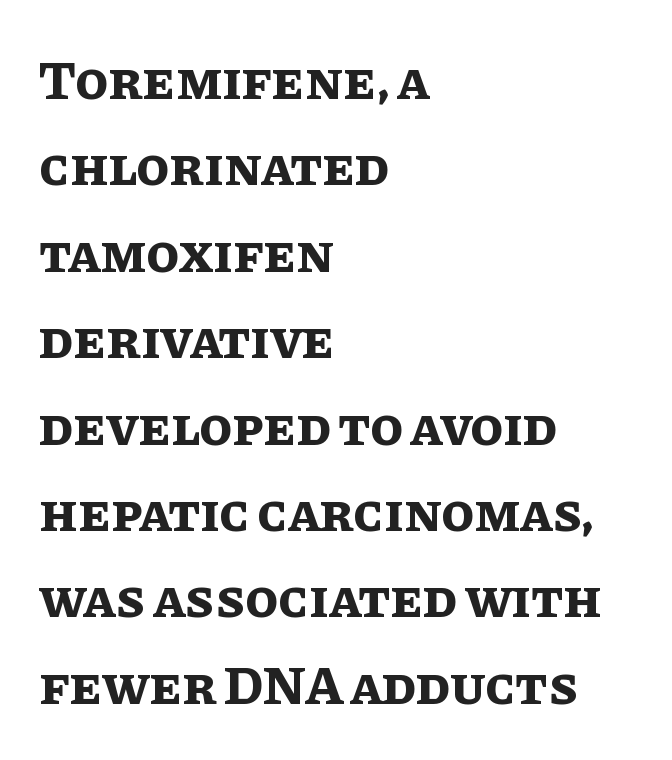
{"italic": "no", "bold": "yes", "weight": "bold", "width": "normal", "stroke_contrast": "low", "x_height": "large", "monospaced": "no", "underline": "no", "align": "left", "line_spacing": "normal", "line_spacing_ratio": 1.6, "letter_spacing": "normal", "letter_spacing_em": 0.0, "glyph_px": 54}
